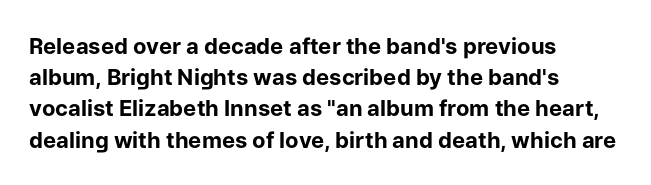
The image shows 22 px bold type, upright; set left-aligned, normal line spacing (1.42x), normal letter spacing, not underlined.
